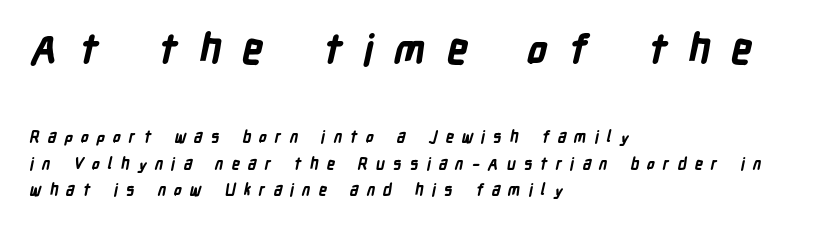
The image shows 41 px bold, condensed sans-serif type; set left-aligned, normal line spacing (1.65x), unusually wide letter spacing (+0.5 em), not underlined; the first (top) block is 2.56x larger; low stroke contrast and a medium x-height.
